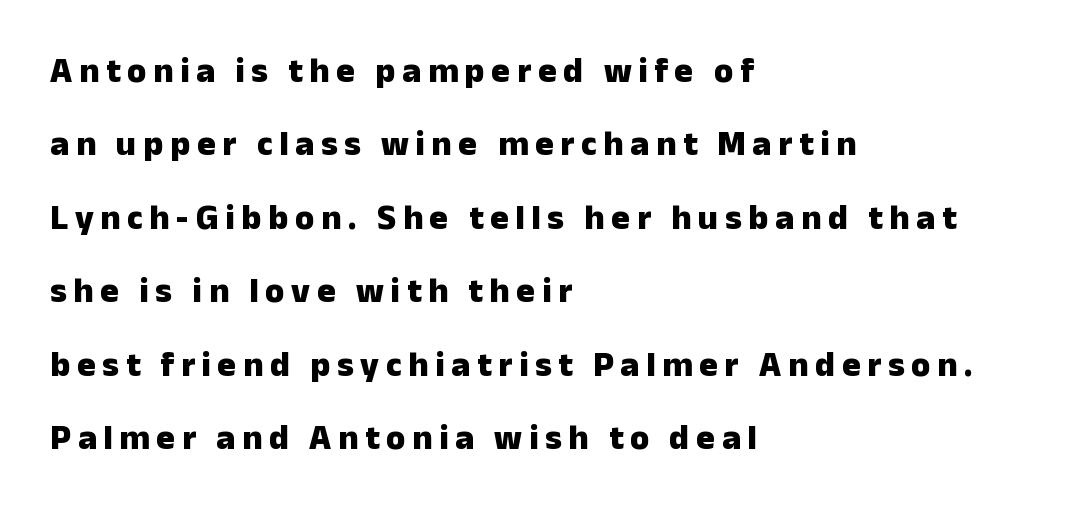
A full-strength bold gives these letters their thick strokes. These lines were composed using upright roman letters. You could not count columns in this text — the font is proportionally spaced. The letters carry no serifs — their stems end cleanly without finishing strokes. Any mark beneath the type? The region is blank. Compared with a centered layout, this one pins lines to the left instead.
